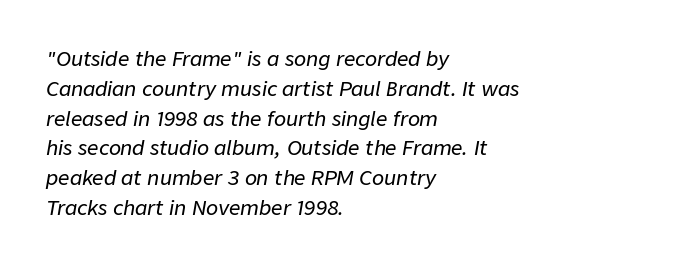
The image shows 20 px text type, italic (leaning right); set left-aligned, normal line spacing (1.49x), normal letter spacing, not underlined.
